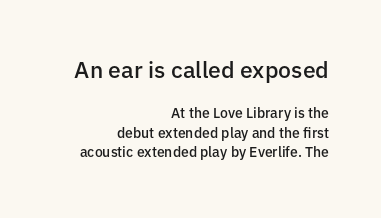
Q: Is the text bold? A: Semi-bold.
Q: Is the text italic (slanted)? A: No, it is upright.
Q: Is the text underlined? A: No.
Q: How is the paragraph aligned? A: Right-aligned.
Q: Is the spacing between letters normal or unusually wide? A: Normal.
Q: Is the spacing between lines tight, normal or loose? A: Normal.
Q: Which block of text is set in a larger size, the first (top) or the second (bottom)? A: The first (top) one.
